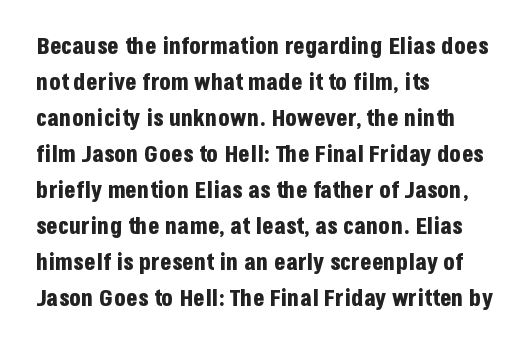
Q: Is the text bold? A: Yes.
Q: Is the text italic (slanted)? A: No, it is upright.
Q: Is the text underlined? A: No.
Q: How is the paragraph aligned? A: Left-aligned.
Q: Is the spacing between letters normal or unusually wide? A: Normal.
Q: Is the spacing between lines tight, normal or loose? A: Normal.
